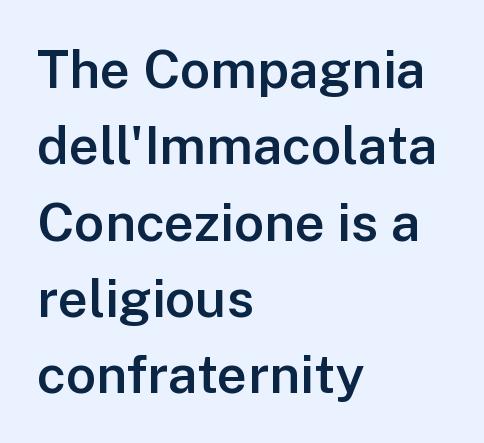
{"serif": "no", "italic": "no", "bold": "semi", "weight": "semibold", "width": "normal", "stroke_contrast": "low", "x_height": "medium", "monospaced": "no", "underline": "no", "align": "left", "line_spacing": "normal", "line_spacing_ratio": 1.44, "letter_spacing": "normal", "letter_spacing_em": 0.0, "glyph_px": 53}
